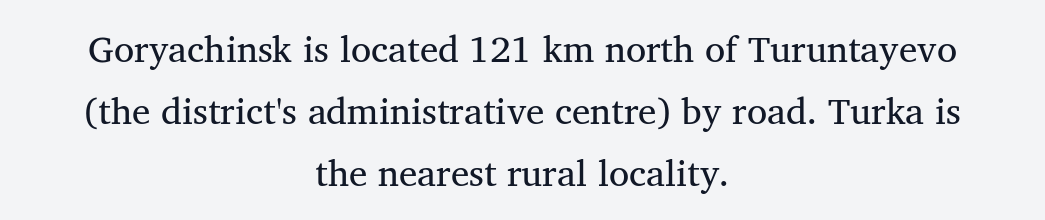
{"serif": "yes", "italic": "no", "width": "normal", "stroke_contrast": "medium", "x_height": "medium", "monospaced": "no", "underline": "no", "align": "center", "line_spacing": "normal", "line_spacing_ratio": 1.68, "letter_spacing": "normal", "letter_spacing_em": 0.0, "glyph_px": 37}
